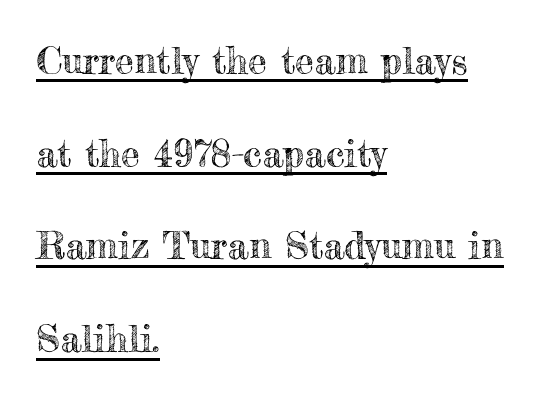
Is the block centered? No — it sits flush against the left margin. Caption: lettering with a line underneath. The horizontal fit of the characters is conventional and even. Airy leading. Here the designer chose a conventional face with non-uniform glyph widths. This is the regular roman posture of the typeface.
